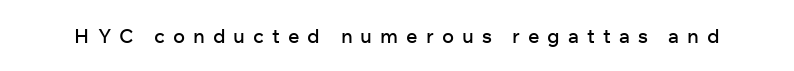
Q: Is the text italic (slanted)? A: No, it is upright.
Q: Is the text underlined? A: No.
Q: Is the spacing between letters normal or unusually wide? A: Unusually wide.
